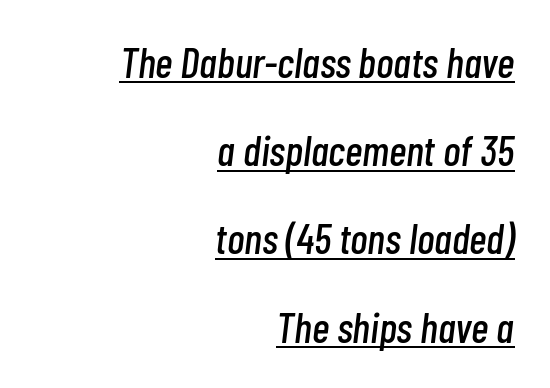
The image shows 42 px condensed type, italic (leaning right); set right-aligned, loose line spacing (2.1x), normal letter spacing, underlined; low stroke contrast and a medium x-height.
